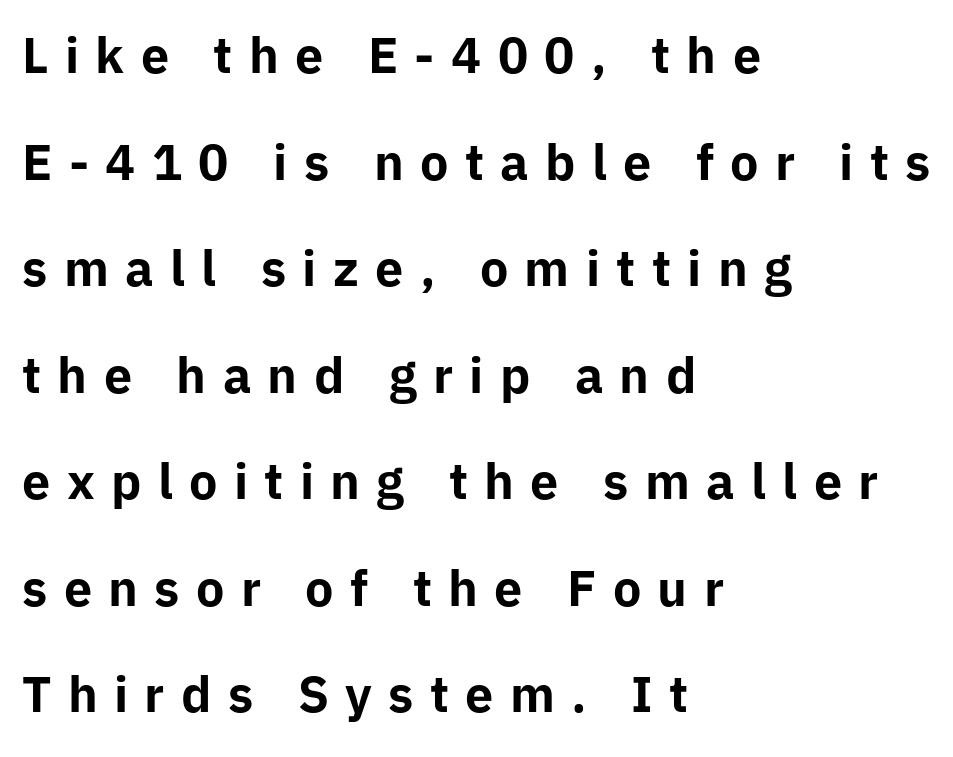
The image shows 48 px bold sans-serif type, upright; set left-aligned, loose line spacing (2.22x), unusually wide letter spacing (+0.34 em), not underlined; low stroke contrast and a medium x-height.
